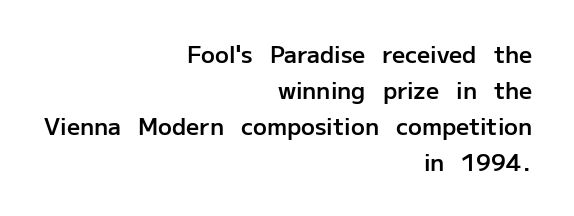
The image shows 23 px text type, upright; set right-aligned, normal line spacing (1.56x), normal letter spacing, not underlined.
